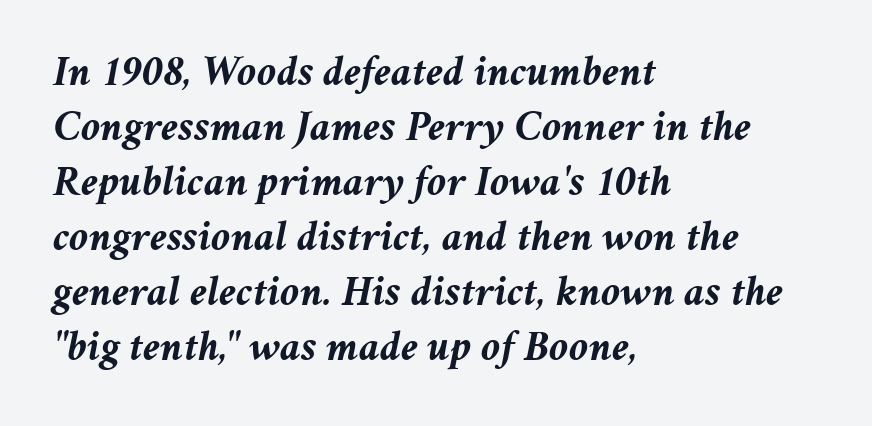
Q: Is the text bold? A: Yes.
Q: Is the text italic (slanted)? A: Yes, it leans right by about 11 degrees.
Q: Is the text underlined? A: No.
Q: How is the paragraph aligned? A: Left-aligned.
Q: Is the spacing between letters normal or unusually wide? A: Normal.
Q: Is the spacing between lines tight, normal or loose? A: Normal.
Q: Width (condensed, normal, or wide)? A: Normal.
Q: Stroke contrast? A: Medium.
Q: x-height? A: Medium.
Q: Monospaced? A: No.
